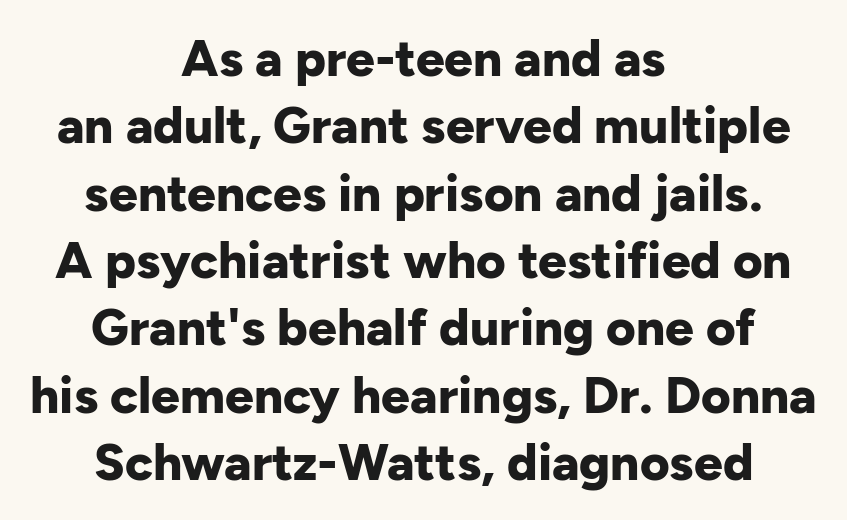
Q: Is the text bold? A: Yes.
Q: Is the text italic (slanted)? A: No, it is upright.
Q: Is the typeface a serif or a sans-serif typeface? A: Sans-serif.
Q: Is the text underlined? A: No.
Q: How is the paragraph aligned? A: Centered.
Q: Is the spacing between letters normal or unusually wide? A: Normal.
Q: Is the spacing between lines tight, normal or loose? A: Normal.
Q: Width (condensed, normal, or wide)? A: Normal.
Q: Stroke contrast? A: Low.
Q: x-height? A: Medium.
Q: Monospaced? A: No.
